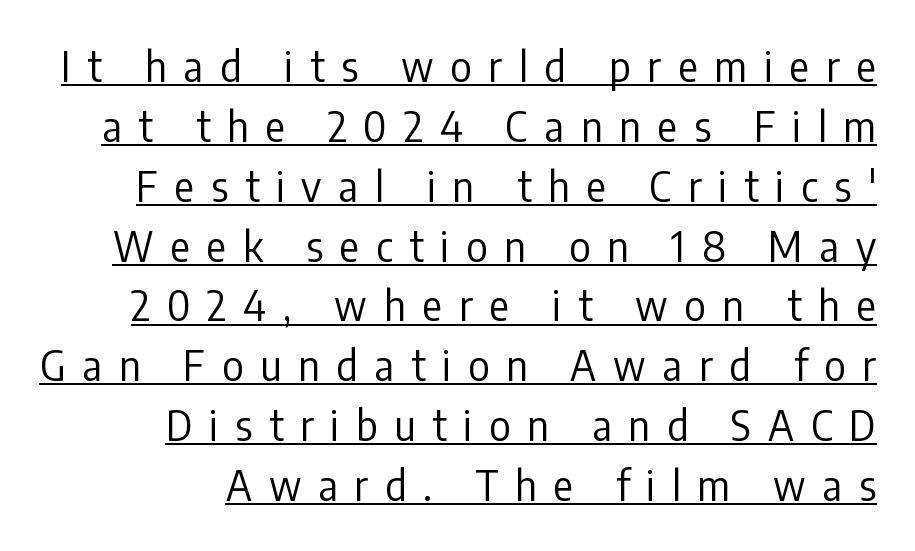
The image shows 41 px regular-weight, condensed sans-serif type, upright; set right-aligned, normal line spacing (1.46x), unusually wide letter spacing (+0.41 em), underlined; low stroke contrast and a medium x-height.
